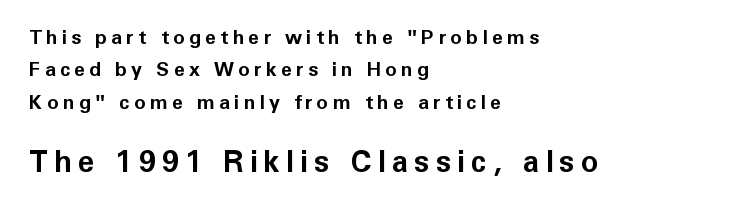
Q: Is the text bold? A: Yes.
Q: Is the text italic (slanted)? A: No, it is upright.
Q: Is the typeface a serif or a sans-serif typeface? A: Sans-serif.
Q: Is the text underlined? A: No.
Q: How is the paragraph aligned? A: Left-aligned.
Q: Is the spacing between letters normal or unusually wide? A: Unusually wide.
Q: Is the spacing between lines tight, normal or loose? A: Normal.
Q: Which block of text is set in a larger size, the first (top) or the second (bottom)? A: The second (bottom) one.
Q: Width (condensed, normal, or wide)? A: Normal.
Q: Stroke contrast? A: Low.
Q: x-height? A: Medium.
Q: Monospaced? A: No.
